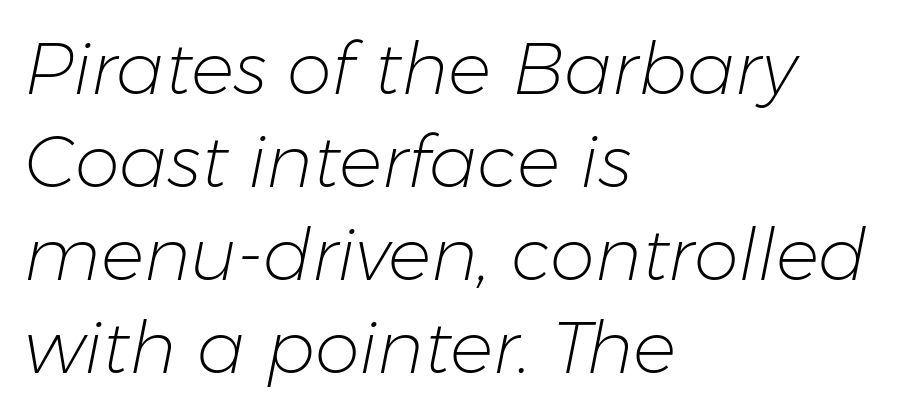
{"italic": "yes", "lean": "right", "slant_degrees": 11, "bold": "no", "weight": "light", "width": "normal", "stroke_contrast": "low", "x_height": "medium", "monospaced": "no", "underline": "no", "align": "left", "line_spacing": "normal", "line_spacing_ratio": 1.29, "letter_spacing": "normal", "letter_spacing_em": 0.0, "glyph_px": 72}
